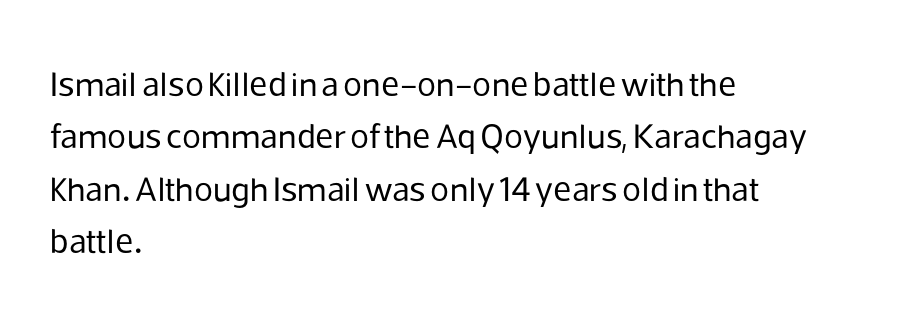
Q: Is the text bold? A: No.
Q: Is the text italic (slanted)? A: No, it is upright.
Q: Is the typeface a serif or a sans-serif typeface? A: Sans-serif.
Q: Is the text underlined? A: No.
Q: How is the paragraph aligned? A: Left-aligned.
Q: Is the spacing between letters normal or unusually wide? A: Normal.
Q: Is the spacing between lines tight, normal or loose? A: Normal.
Q: Width (condensed, normal, or wide)? A: Normal.
Q: Stroke contrast? A: Low.
Q: x-height? A: Medium.
Q: Monospaced? A: No.
